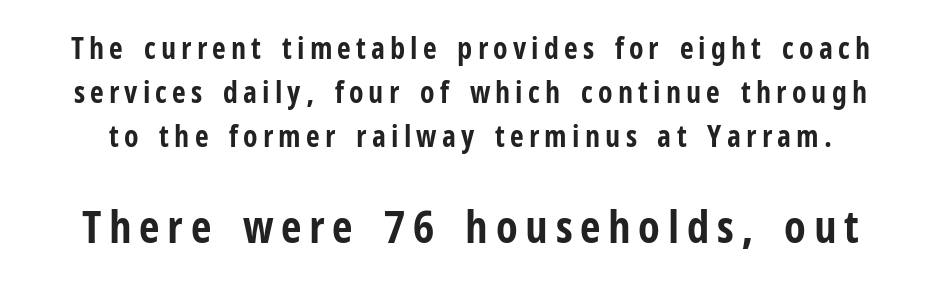
The text was rendered using a sans face with plain stroke endings. Decoration check: the copy has no underline. Upright lettering throughout. Leading: standard. Spacing verdict: proportional, widths tailored to each character. The face used here has the dense, thick strokes of a bold.
